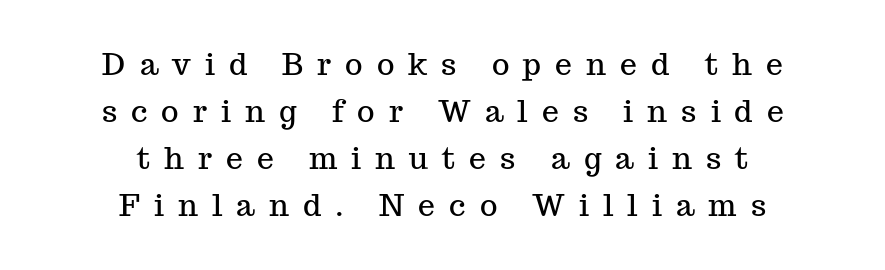
Q: Is the text italic (slanted)? A: No, it is upright.
Q: Is the typeface a serif or a sans-serif typeface? A: Serif.
Q: Is the text underlined? A: No.
Q: How is the paragraph aligned? A: Centered.
Q: Is the spacing between letters normal or unusually wide? A: Unusually wide.
Q: Is the spacing between lines tight, normal or loose? A: Normal.
Q: Width (condensed, normal, or wide)? A: Normal.
Q: Stroke contrast? A: Medium.
Q: x-height? A: Medium.
Q: Monospaced? A: No.
